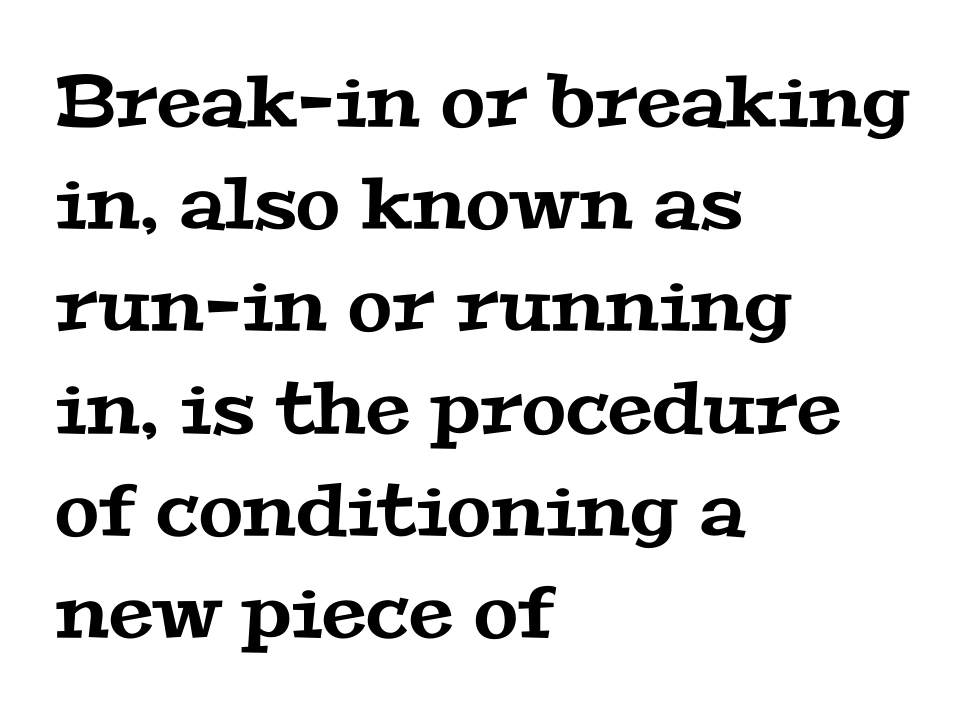
{"serif": "yes", "width": "wide", "stroke_contrast": "medium", "x_height": "medium", "monospaced": "no", "underline": "no", "align": "left", "line_spacing": "normal", "line_spacing_ratio": 1.42, "letter_spacing": "normal", "letter_spacing_em": 0.0, "glyph_px": 72}
